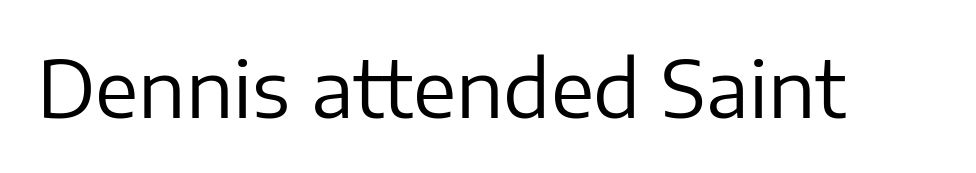
The image shows 78 px regular-weight sans-serif type, upright; set normal letter spacing, not underlined; low stroke contrast and a medium x-height.
